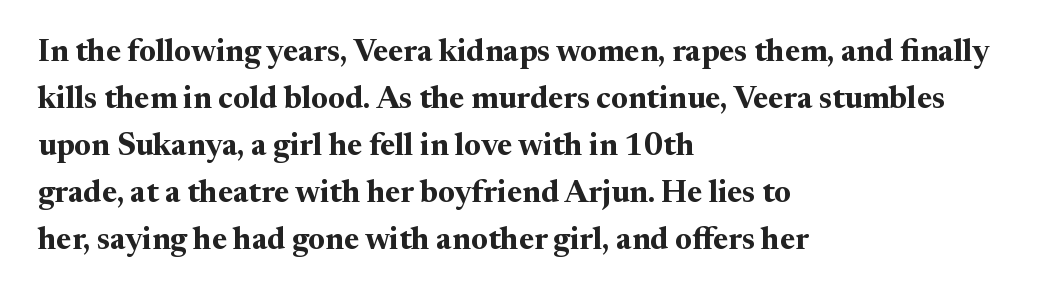
The image shows 31 px bold serif type, upright; set left-aligned, normal line spacing (1.52x), normal letter spacing, not underlined; medium stroke contrast and a medium x-height.
